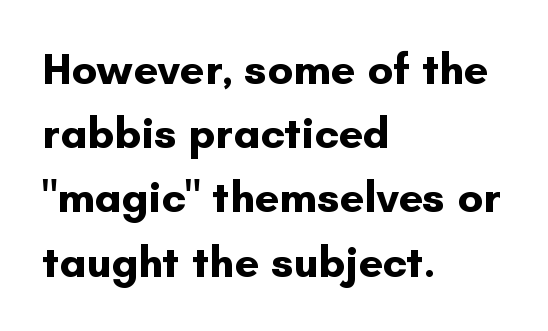
The image shows 44 px bold sans-serif type, upright; set left-aligned, normal line spacing (1.46x), normal letter spacing, not underlined; low stroke contrast and a small x-height.
